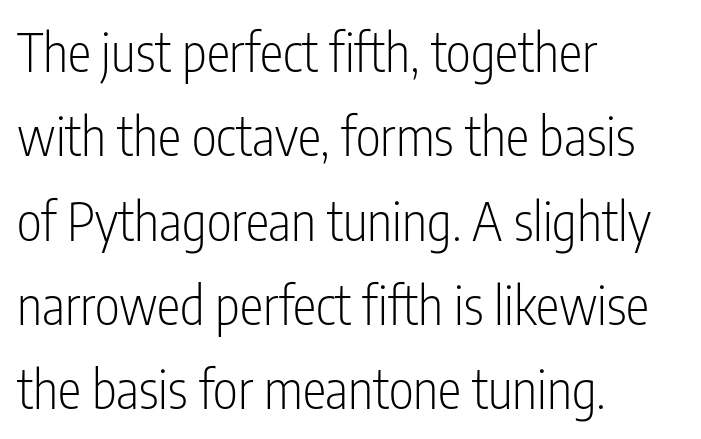
{"serif": "no", "italic": "no", "bold": "no", "weight": "light", "width": "condensed", "stroke_contrast": "low", "x_height": "medium", "monospaced": "no", "underline": "no", "align": "left", "line_spacing": "normal", "line_spacing_ratio": 1.59, "letter_spacing": "normal", "letter_spacing_em": 0.0, "glyph_px": 53}
